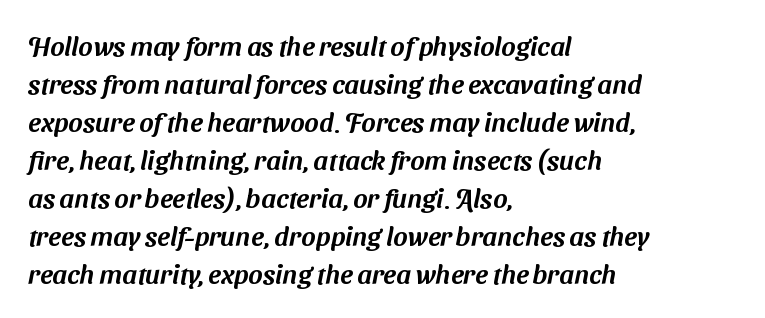
Q: Is the text underlined? A: No.
Q: How is the paragraph aligned? A: Left-aligned.
Q: Is the spacing between letters normal or unusually wide? A: Normal.
Q: Is the spacing between lines tight, normal or loose? A: Normal.
